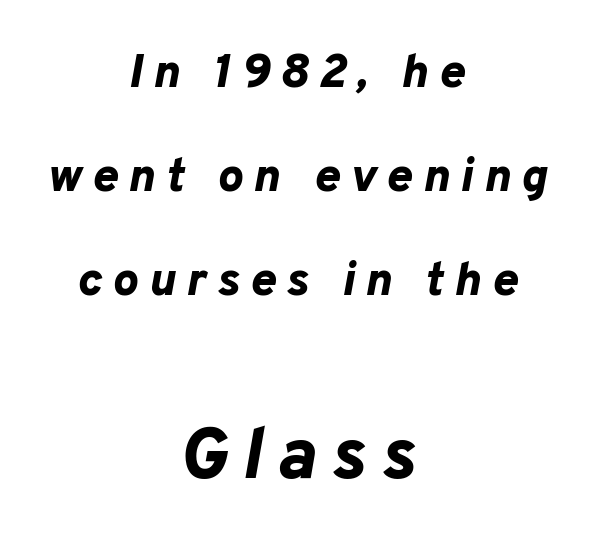
The image shows 72 px bold type, italic (leaning right); set centered, loose line spacing (2.17x), unusually wide letter spacing (+0.22 em), not underlined; the second (bottom) block is 1.5x larger; low stroke contrast and a medium x-height.
